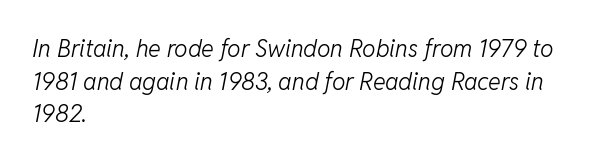
Q: Is the text bold? A: No.
Q: Is the text italic (slanted)? A: Yes, it leans right by about 11 degrees.
Q: Is the text underlined? A: No.
Q: How is the paragraph aligned? A: Left-aligned.
Q: Is the spacing between letters normal or unusually wide? A: Normal.
Q: Is the spacing between lines tight, normal or loose? A: Normal.
